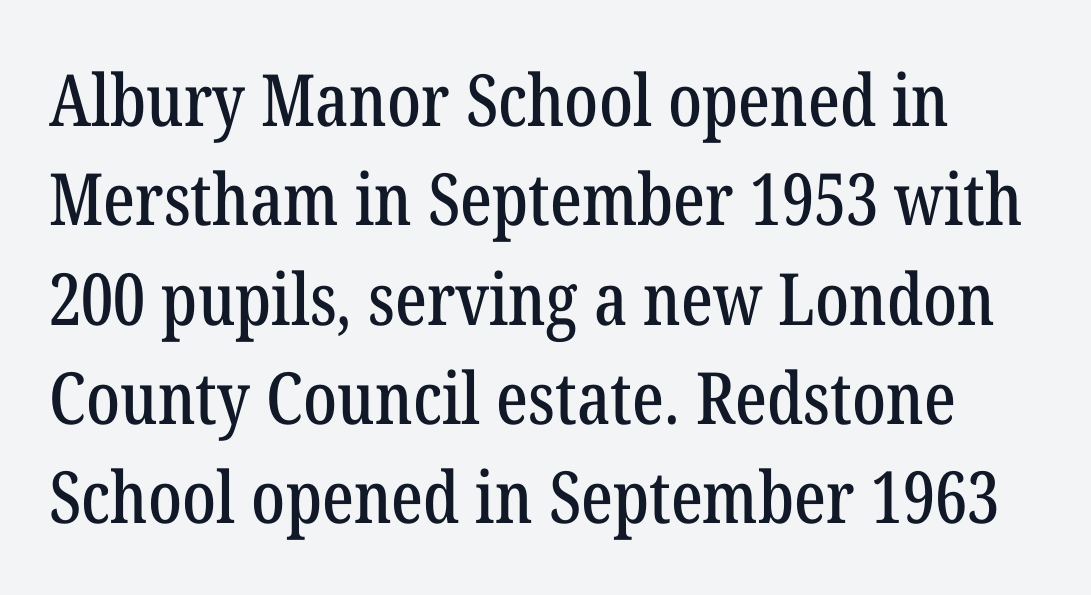
In terms of posture, this sample is upright. These lines sit exactly where default settings would place them. Is this a fixed-width face? No — the glyphs have proportional, varying widths. Letterform terminals end in serifs throughout the passage. The space beneath each line is pristine and unruled. This rendering leaves character spacing at its baseline value.
